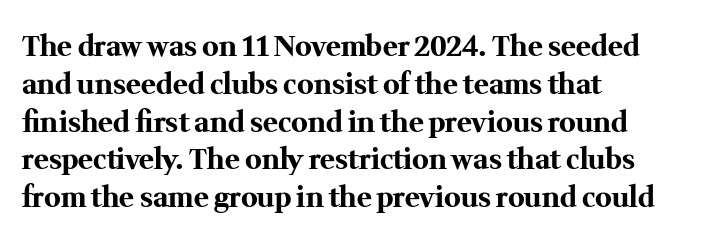
{"serif": "yes", "italic": "no", "bold": "yes", "weight": "bold", "width": "normal", "stroke_contrast": "medium", "x_height": "medium", "monospaced": "no", "underline": "no", "align": "left", "line_spacing": "normal", "line_spacing_ratio": 1.35, "letter_spacing": "normal", "letter_spacing_em": 0.0, "glyph_px": 28}
